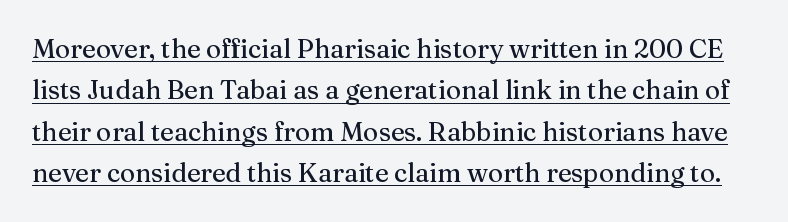
{"italic": "no", "underline": "yes", "line_spacing": "normal", "line_spacing_ratio": 1.59, "letter_spacing": "normal", "letter_spacing_em": 0.0, "glyph_px": 26}
